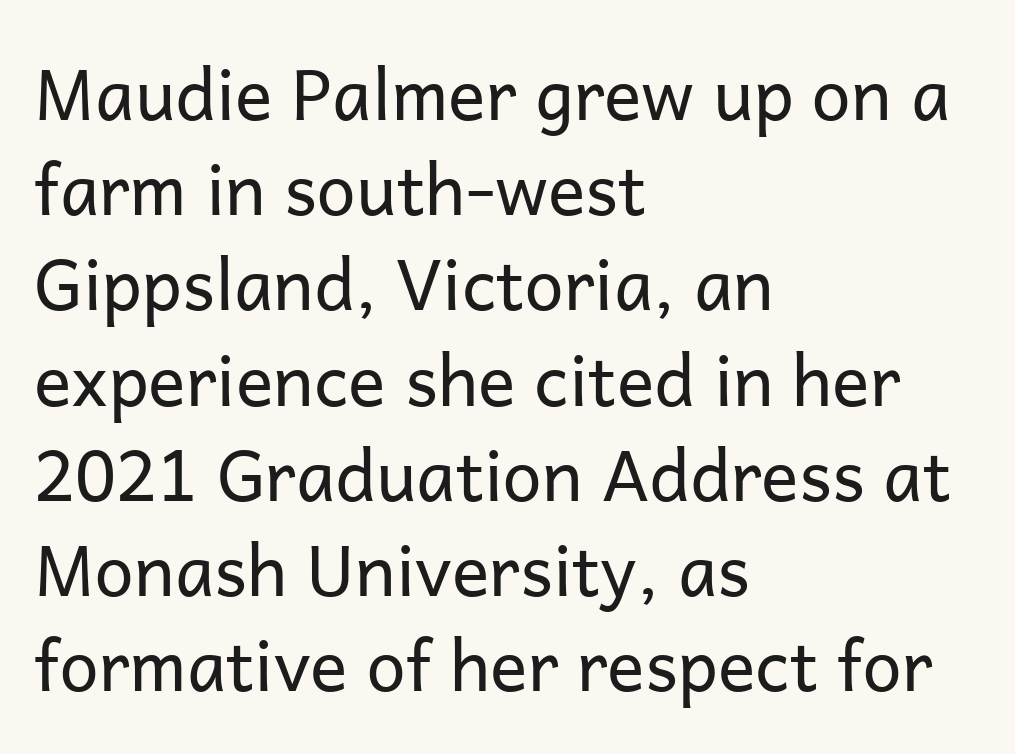
This rendering features lettering with no underline. Vertical stems look standard width or narrower in stroke. Characters remain perfectly vertical along every line. Is the block centered? No — it sits flush against the left margin. Reading down the column, the eye jumps a familiar distance to each next line.
